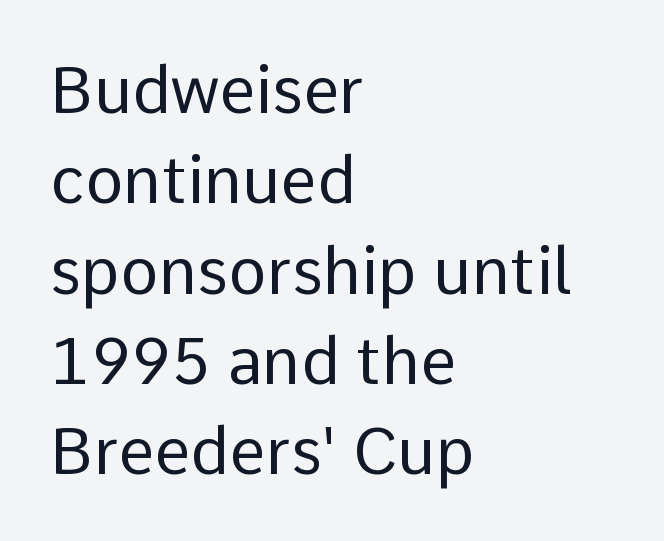
Is the type heavy? It reads as light-to-regular instead. The face used here is proportionally spaced, like ordinary book or web type. Posture: vertical. No feet cap the strokes, marking this as sans-serif type. The line texture is even and compact thanks to regular tracking. Nobody drew a line under any word here.
